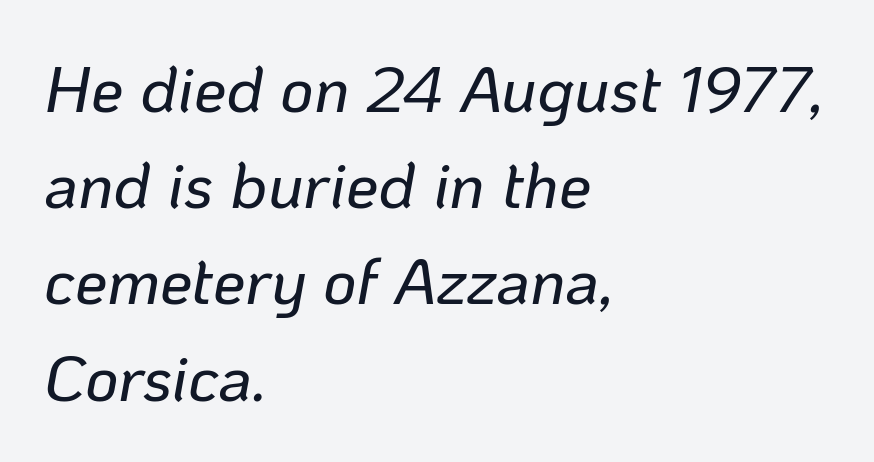
The image shows 65 px text type, italic (leaning right); set left-aligned, normal line spacing (1.48x), normal letter spacing, not underlined; low stroke contrast and a medium x-height.
